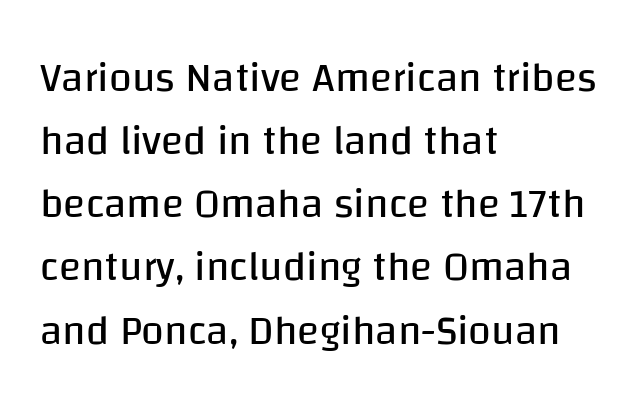
Does the type have serifs? No, each stem ends abruptly. Bare-footed words on every line. Note the varied advance widths — an 'i' is clearly narrower than an 'm'. A student would call this left alignment; a typographer would say flush left, rag right. The letters look calm and open, with moderate or lighter stems. A normal amount of white space separates one row of letters from the next.
